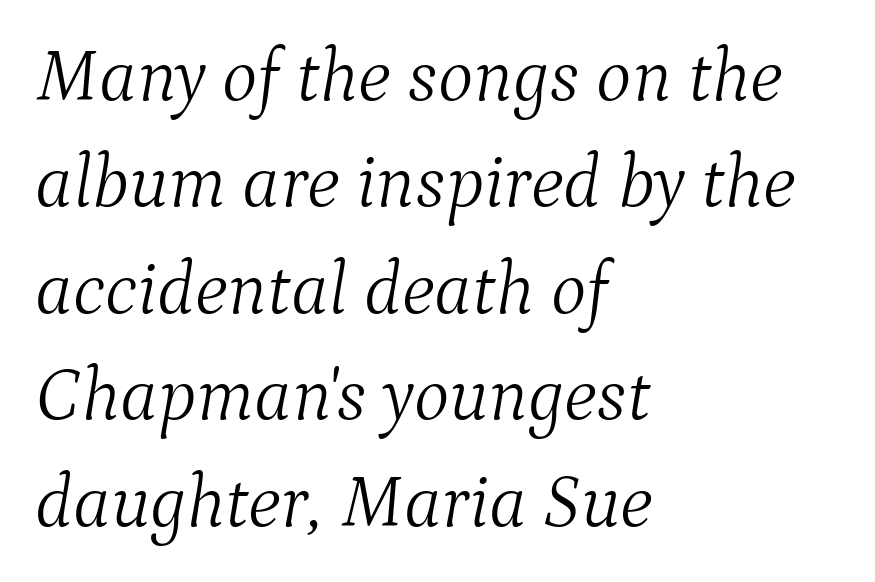
{"serif": "yes", "italic": "yes", "lean": "right", "slant_degrees": 9, "bold": "no", "weight": "light", "width": "normal", "stroke_contrast": "medium", "x_height": "medium", "monospaced": "no", "underline": "no", "align": "left", "line_spacing": "normal", "line_spacing_ratio": 1.42, "letter_spacing": "normal", "letter_spacing_em": 0.0, "glyph_px": 75}
